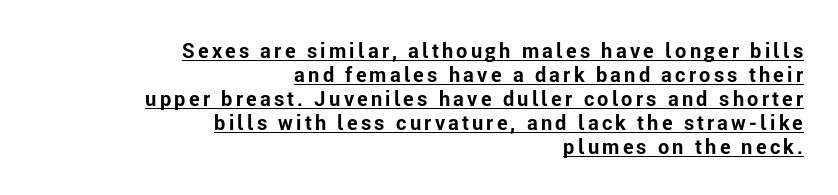
The image shows 20 px bold type, upright; set right-aligned, line spacing 1.2x, underlined.
